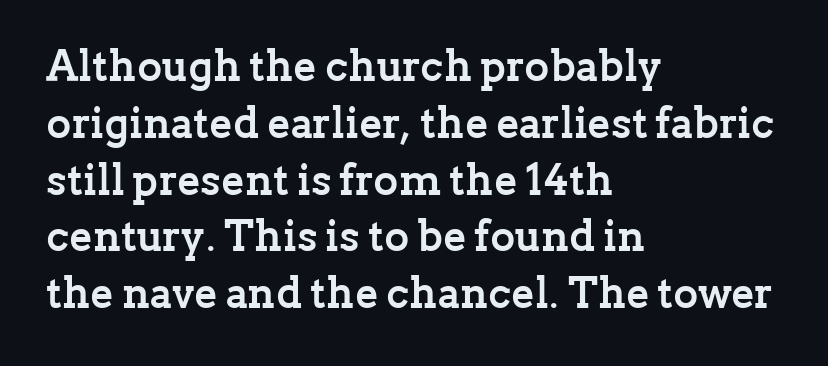
{"serif": "yes", "italic": "no", "bold": "yes", "weight": "semibold", "width": "normal", "stroke_contrast": "low", "x_height": "medium", "monospaced": "no", "underline": "no", "align": "left", "line_spacing": "normal", "line_spacing_ratio": 1.32, "letter_spacing": "normal", "letter_spacing_em": 0.0, "glyph_px": 43}
